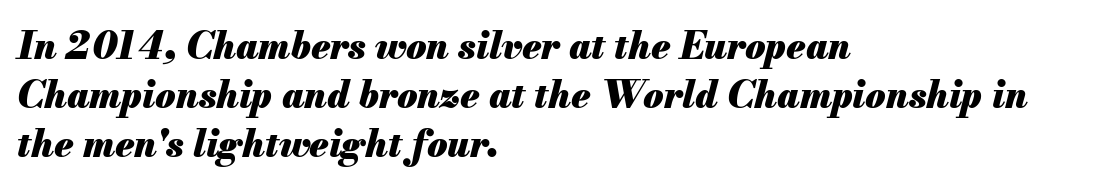
Q: Is the text bold? A: Yes.
Q: Is the text italic (slanted)? A: Yes, it leans right by about 13 degrees.
Q: Is the text underlined? A: No.
Q: How is the paragraph aligned? A: Left-aligned.
Q: Is the spacing between letters normal or unusually wide? A: Normal.
Q: Is the spacing between lines tight, normal or loose? A: Normal.
Q: Width (condensed, normal, or wide)? A: Normal.
Q: Stroke contrast? A: Medium.
Q: x-height? A: Small.
Q: Monospaced? A: No.
